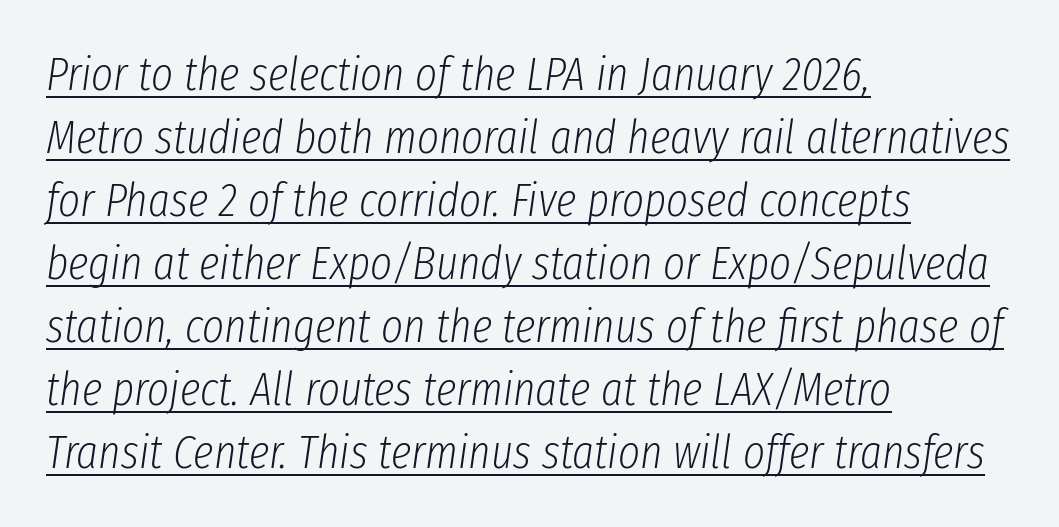
{"italic": "yes", "lean": "right", "slant_degrees": 8, "bold": "no", "weight": "light", "width": "condensed", "stroke_contrast": "low", "x_height": "medium", "monospaced": "no", "underline": "yes", "align": "left", "line_spacing": "normal", "line_spacing_ratio": 1.34, "letter_spacing": "normal", "letter_spacing_em": 0.0, "glyph_px": 47}
